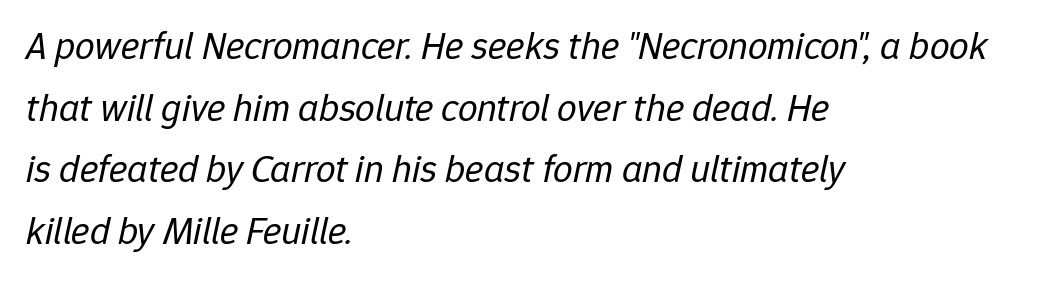
Q: Is the text bold? A: No.
Q: Is the text italic (slanted)? A: Yes, it leans right by about 12 degrees.
Q: Is the text underlined? A: No.
Q: How is the paragraph aligned? A: Left-aligned.
Q: Is the spacing between letters normal or unusually wide? A: Normal.
Q: Is the spacing between lines tight, normal or loose? A: Normal.
Q: Width (condensed, normal, or wide)? A: Normal.
Q: Stroke contrast? A: Low.
Q: x-height? A: Medium.
Q: Monospaced? A: No.
